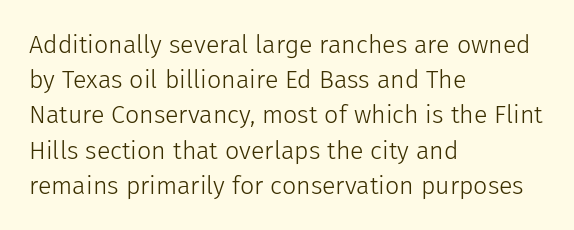
Weight: not bold — regular or lighter. Summary of vertical rhythm: regular, with standard interline spacing. Italic? Not at all — the glyphs are vertical. Words appear dense and cohesive because spacing is normal. Glance below the letters and you will spot only blank space.
